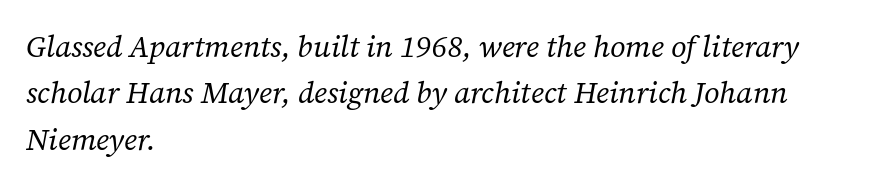
Here the designer chose a conventional face with non-uniform glyph widths. Plain, unruled lines of type. Serifs: yes, visible at the terminals of the letterforms. Line spacing here is normal. Rendered with sloped, italic letterforms. The text block is weighted toward the left margin, trailing off unevenly rightward.
